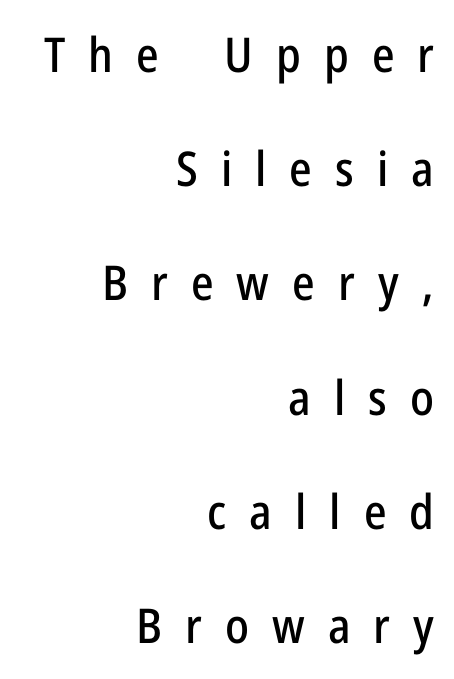
Q: Is the text italic (slanted)? A: No, it is upright.
Q: Is the typeface a serif or a sans-serif typeface? A: Sans-serif.
Q: Is the text underlined? A: No.
Q: How is the paragraph aligned? A: Right-aligned.
Q: Is the spacing between letters normal or unusually wide? A: Unusually wide.
Q: Is the spacing between lines tight, normal or loose? A: Loose.
Q: Width (condensed, normal, or wide)? A: Condensed.
Q: Stroke contrast? A: Low.
Q: x-height? A: Medium.
Q: Monospaced? A: No.
